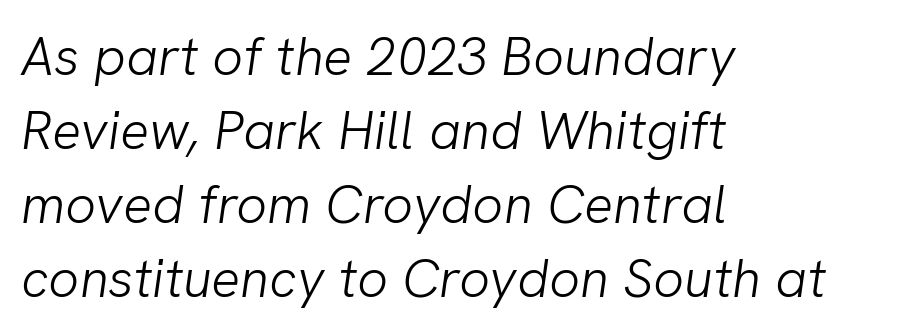
Q: Is the text bold? A: No.
Q: Is the typeface a serif or a sans-serif typeface? A: Sans-serif.
Q: Is the text underlined? A: No.
Q: How is the paragraph aligned? A: Left-aligned.
Q: Is the spacing between letters normal or unusually wide? A: Normal.
Q: Is the spacing between lines tight, normal or loose? A: Normal.
Q: Width (condensed, normal, or wide)? A: Normal.
Q: Stroke contrast? A: Low.
Q: x-height? A: Medium.
Q: Monospaced? A: No.
